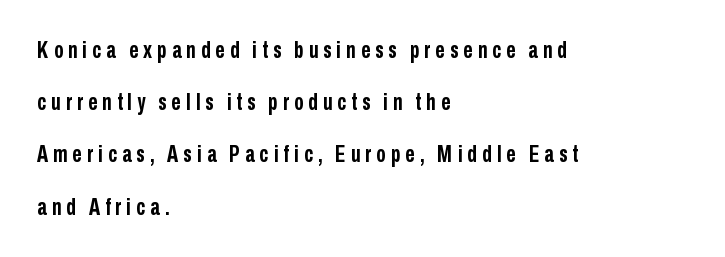
Q: Is the text bold? A: Yes.
Q: Is the text italic (slanted)? A: No, it is upright.
Q: Is the text underlined? A: No.
Q: How is the paragraph aligned? A: Left-aligned.
Q: Is the spacing between letters normal or unusually wide? A: Unusually wide.
Q: Is the spacing between lines tight, normal or loose? A: Loose.
